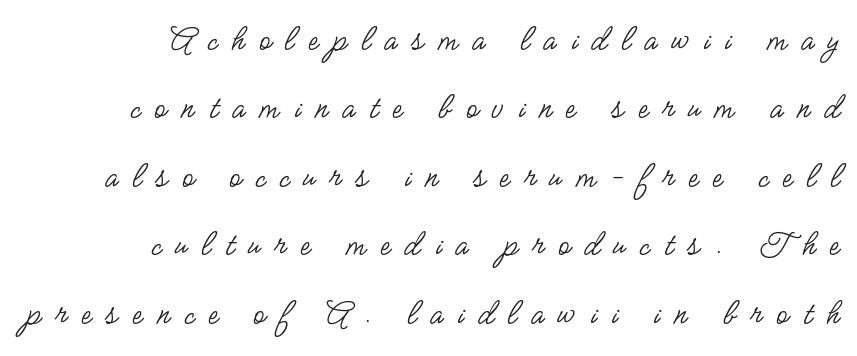
{"serif": "no", "bold": "no", "weight": "regular", "width": "condensed", "stroke_contrast": "low", "x_height": "small", "monospaced": "no", "underline": "no", "align": "right", "line_spacing": "loose", "line_spacing_ratio": 1.9, "letter_spacing": "wide", "letter_spacing_em": 0.4, "glyph_px": 36}
